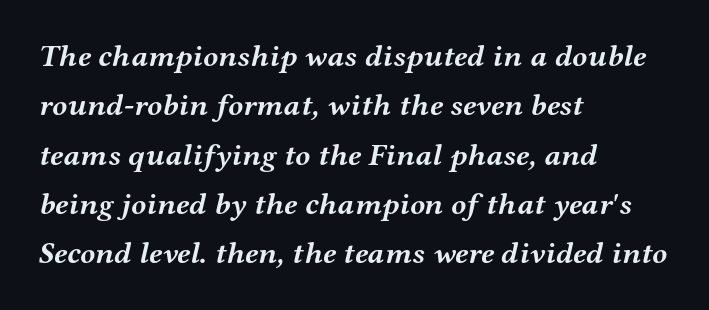
Q: Is the text bold? A: Yes.
Q: Is the text italic (slanted)? A: Yes, it leans right by about 12 degrees.
Q: Is the typeface a serif or a sans-serif typeface? A: Serif.
Q: Is the text underlined? A: No.
Q: How is the paragraph aligned? A: Left-aligned.
Q: Is the spacing between letters normal or unusually wide? A: Normal.
Q: Is the spacing between lines tight, normal or loose? A: Normal.
Q: Width (condensed, normal, or wide)? A: Wide.
Q: Stroke contrast? A: Medium.
Q: x-height? A: Medium.
Q: Monospaced? A: No.
